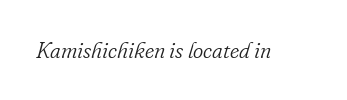
The characters are drawn with everyday or finer stroke widths. You could call the tracking neutral — neither tight nor loose. Descender tails drop into unmarked territory. The axis of the letterforms is tilted away from vertical.
